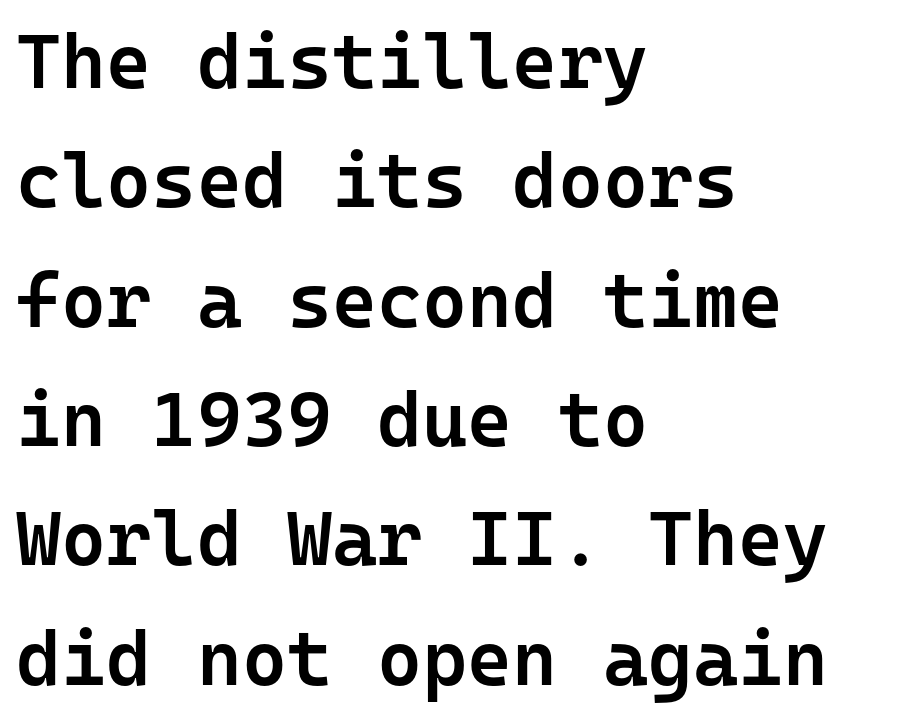
{"serif": "no", "italic": "no", "bold": "semi", "weight": "semibold", "width": "normal", "stroke_contrast": "low", "x_height": "medium", "monospaced": "yes", "underline": "no", "align": "left", "line_spacing": "normal", "line_spacing_ratio": 1.55, "letter_spacing": "normal", "letter_spacing_em": 0.0, "glyph_px": 77}
